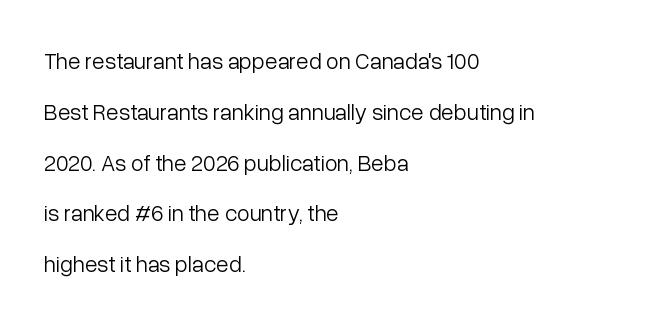
Stroke mass is kept to a normal reading level or below. Is the letter spacing exaggerated? No — it looks like the ordinary default. This rendering uses left alignment, leaving the right contour irregular. The baseline area is clear. Italic? Not at all — the glyphs are vertical.
